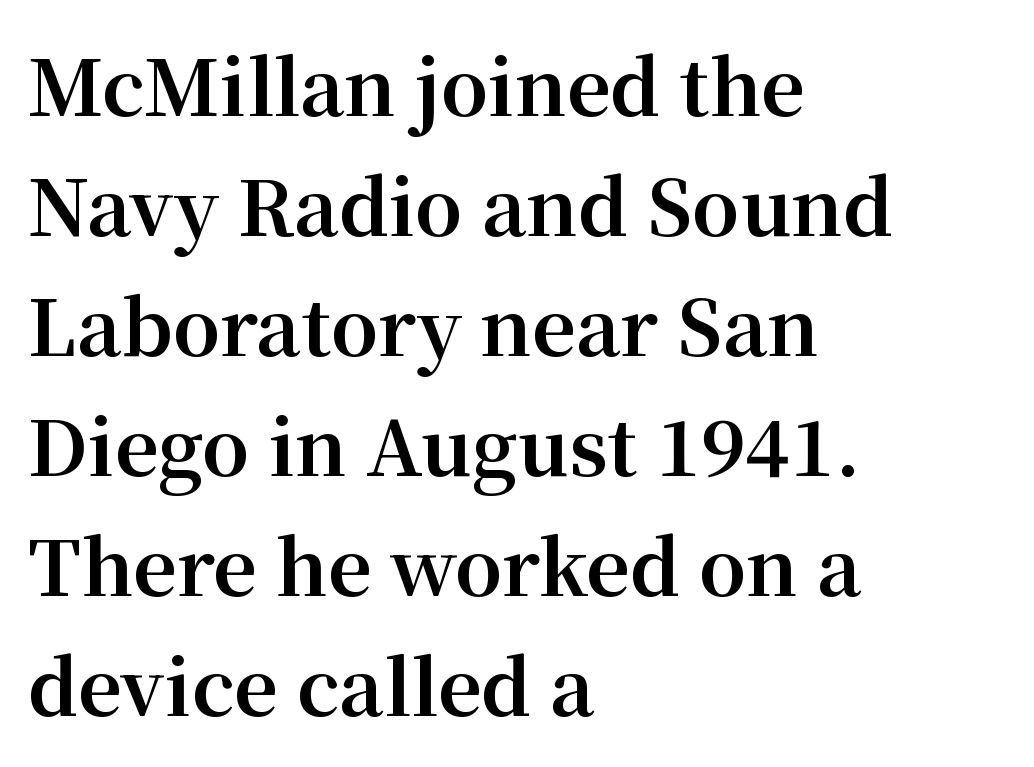
Q: Is the text bold? A: Yes.
Q: Is the text italic (slanted)? A: No, it is upright.
Q: Is the typeface a serif or a sans-serif typeface? A: Serif.
Q: Is the text underlined? A: No.
Q: How is the paragraph aligned? A: Left-aligned.
Q: Is the spacing between letters normal or unusually wide? A: Normal.
Q: Is the spacing between lines tight, normal or loose? A: Normal.
Q: Width (condensed, normal, or wide)? A: Normal.
Q: Stroke contrast? A: Medium.
Q: x-height? A: Medium.
Q: Monospaced? A: No.
